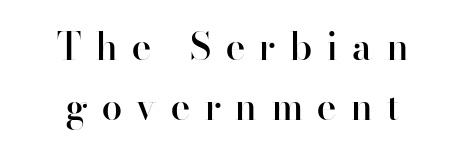
The image shows 37 px semibold sans-serif type, upright; set centered, normal line spacing (1.61x), unusually wide letter spacing (+0.4 em), not underlined; high stroke contrast and a small x-height.
